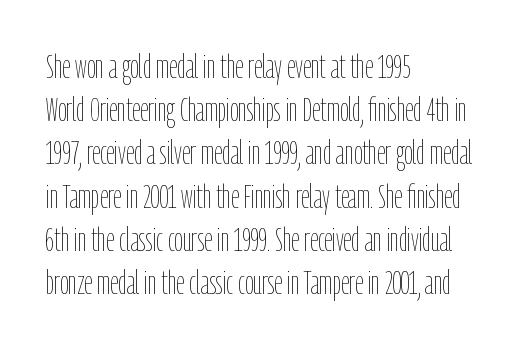
Lines of text with bare space underneath. The passage shown is typed in a proportional face where columns would drift. Where is the straight margin? On the left. Does the leading feel generous? No, just average. Glyph-to-glyph distance matches everyday printed text. Weight: in the light-to-regular range.
